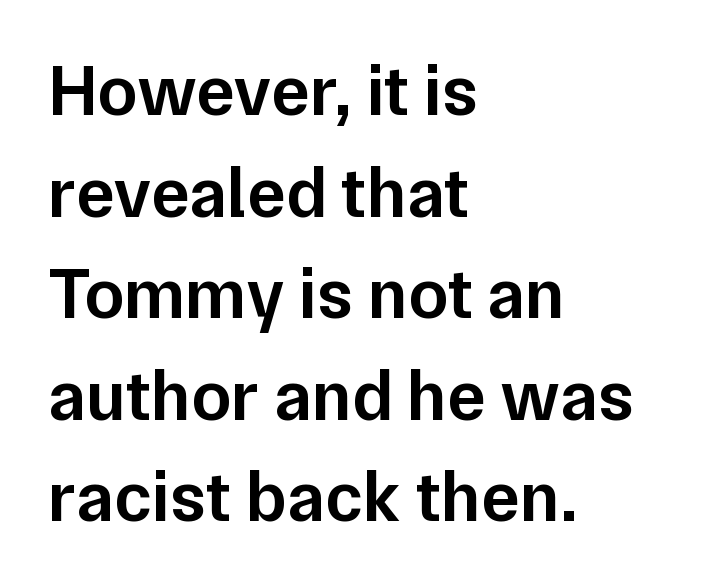
{"serif": "no", "italic": "no", "bold": "semi", "weight": "semibold", "width": "normal", "stroke_contrast": "low", "x_height": "medium", "monospaced": "no", "underline": "no", "align": "left", "line_spacing": "normal", "line_spacing_ratio": 1.41, "letter_spacing": "normal", "letter_spacing_em": 0.0, "glyph_px": 72}
